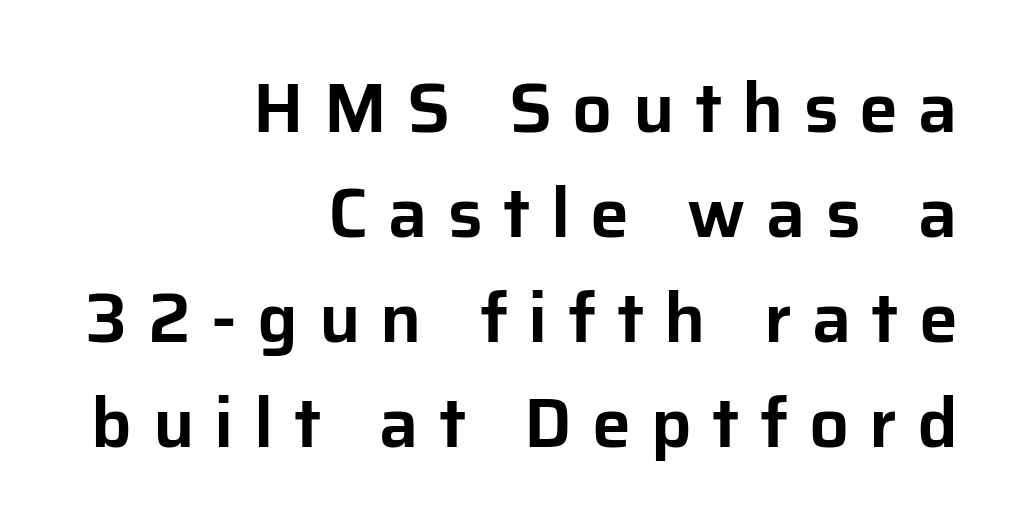
Looks like regular typesetting: each glyph gets only the width it needs. Is this a sans? Yes — the strokes have no serifs. The leading is moderate, giving the passage an even texture. Here the glyphs are tracked loosely, breaking word shapes into spaced letters. Type without underlining. The text block is weighted toward the right margin, trailing off unevenly leftward.
